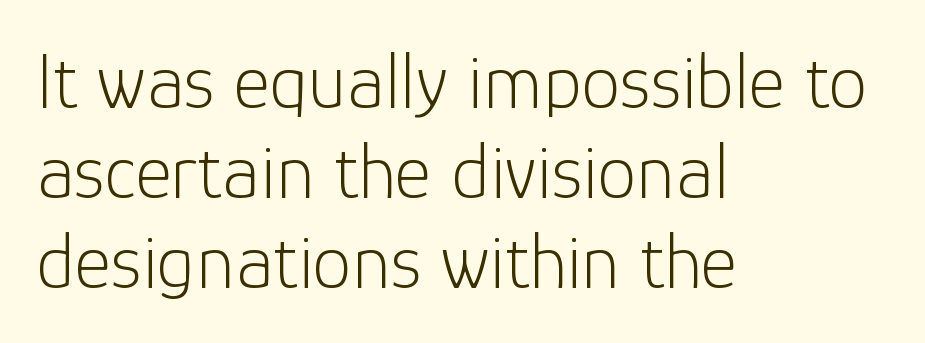
Letterform terminals end flat and unadorned throughout the passage. Check under the words: just untouched page. Visually the block forms a straight wall on the left and a jagged coastline on the right. Unbolded letterforms with no extra heft. A typesetter would call this zero additional tracking.
